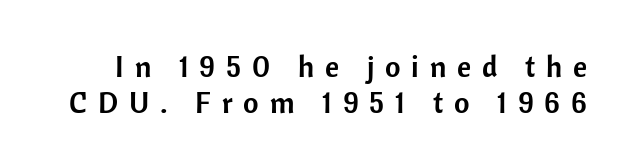
The area under the type is left untouched. If you drew a line through each stem, it would be perfectly vertical. The face used here is proportionally spaced, like ordinary book or web type. The designer went with a sans here, leaving each stem footless. Honestly, the letter spacing is so wide it's the main thing you notice.
